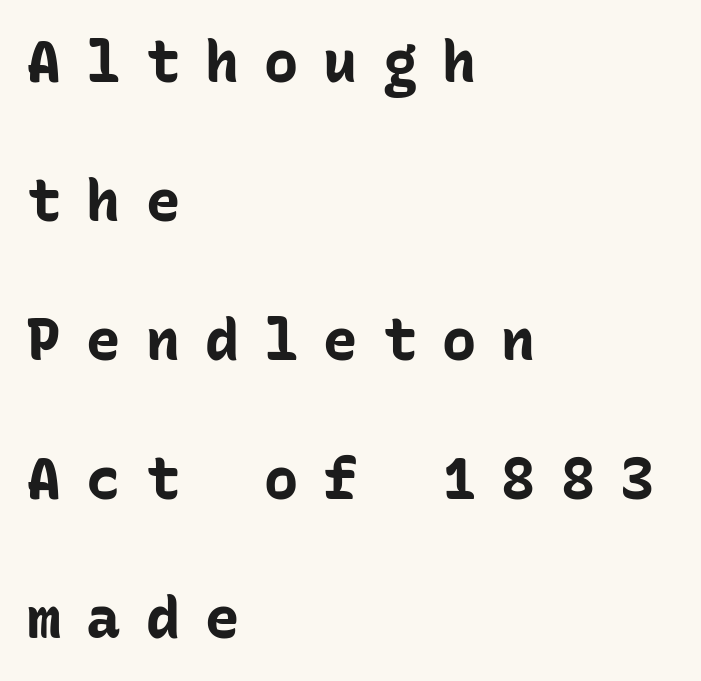
Type style note: lacks serifs. The setting favours the left margin, as ordinary paragraphs usually do. The face used here is monospaced, like something from a code editor. Does the weight exceed regular? Yes, all the way to bold.
